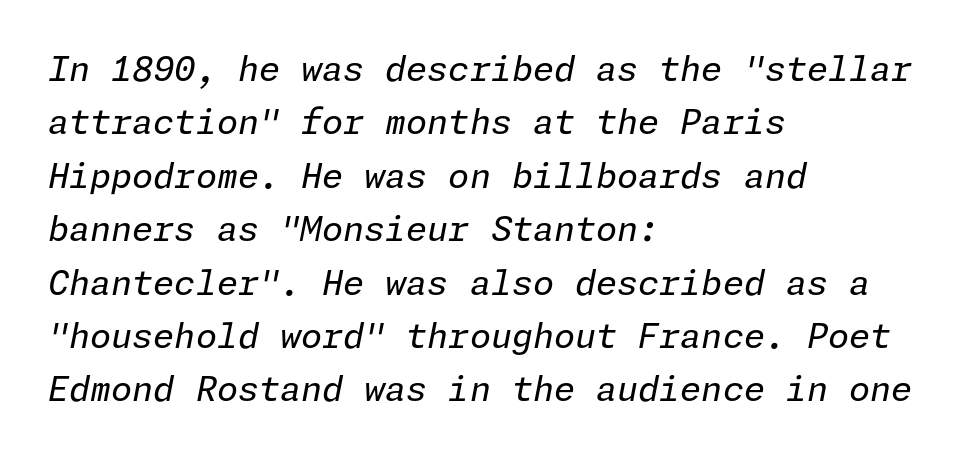
The image shows 34 px regular-weight type, italic (leaning right); set left-aligned, normal line spacing (1.57x), normal letter spacing, not underlined; low stroke contrast and a medium x-height.
